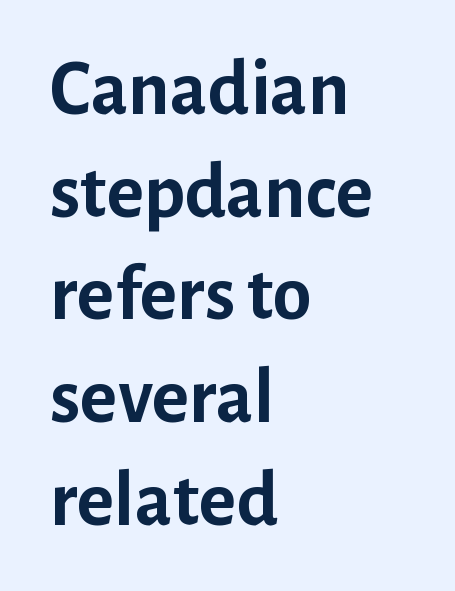
The image shows 79 px semibold sans-serif type, upright; set left-aligned, normal line spacing (1.3x), normal letter spacing, not underlined; low stroke contrast and a medium x-height.
